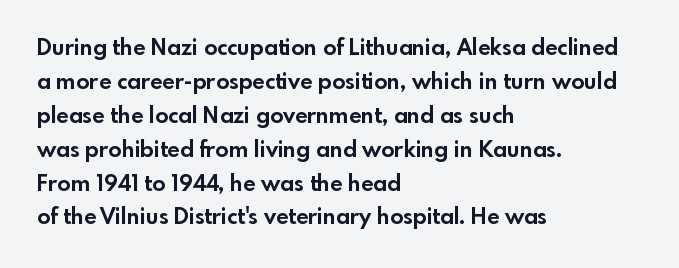
Q: Is the text bold? A: Yes.
Q: Is the text italic (slanted)? A: No, it is upright.
Q: Is the text underlined? A: No.
Q: How is the paragraph aligned? A: Left-aligned.
Q: Is the spacing between letters normal or unusually wide? A: Normal.
Q: Is the spacing between lines tight, normal or loose? A: Normal.
